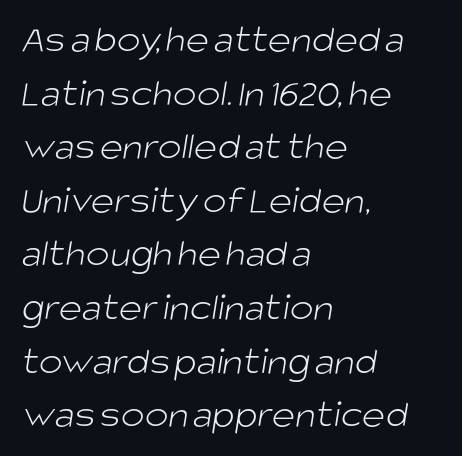
{"serif": "no", "bold": "no", "weight": "light", "width": "normal", "stroke_contrast": "low", "x_height": "large", "monospaced": "no", "underline": "no", "align": "left", "line_spacing": "normal", "line_spacing_ratio": 1.34, "letter_spacing": "normal", "letter_spacing_em": 0.0, "glyph_px": 40}
